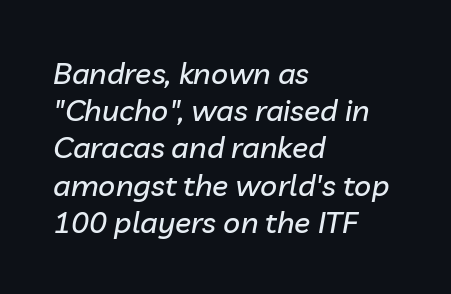
Underline: absent. Character widths vary here, with narrow letters taking less room than wide ones. One-word summary of the alignment: left. The specimen reads as italic at a glance. Does extra space separate the letters? No, they use regular spacing.
